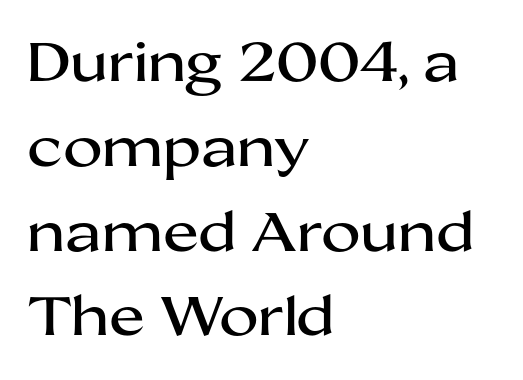
The image shows 54 px wide type, upright; set left-aligned, normal line spacing (1.57x), normal letter spacing, not underlined; medium stroke contrast and a medium x-height.
